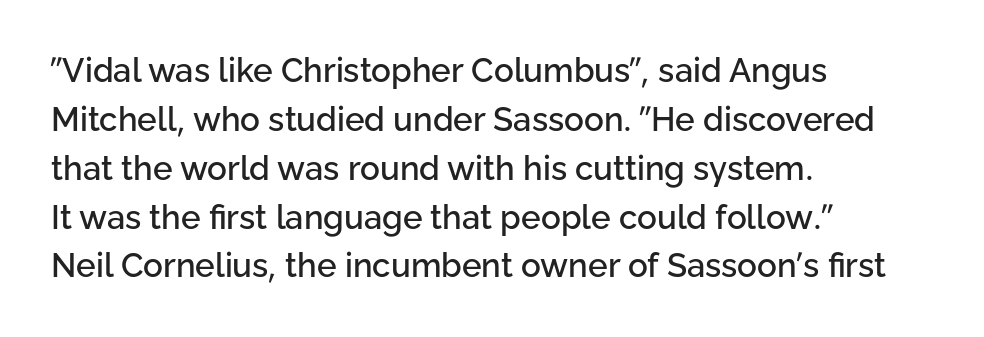
The face used here is rendered with its standard letterfit. The paragraph shown leans on its left margin. Is there any slant? The stems are plumb. Examine the stroke ends and you'll find no serifs. Here the designer chose a conventional face with non-uniform glyph widths. Leading: standard.
